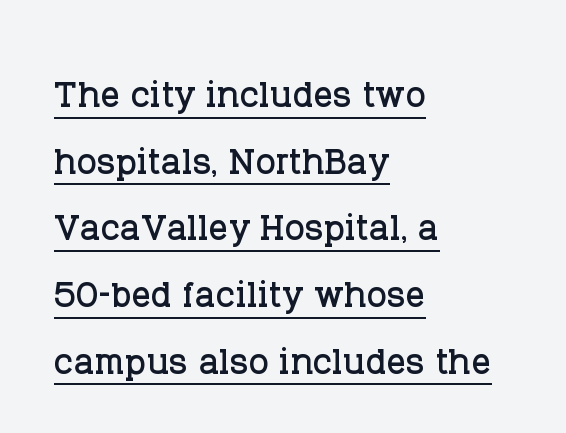
Q: Is the text italic (slanted)? A: No, it is upright.
Q: Is the typeface a serif or a sans-serif typeface? A: Serif.
Q: Is the text underlined? A: Yes.
Q: How is the paragraph aligned? A: Left-aligned.
Q: Is the spacing between letters normal or unusually wide? A: Normal.
Q: Is the spacing between lines tight, normal or loose? A: Normal.
Q: Width (condensed, normal, or wide)? A: Normal.
Q: Stroke contrast? A: Low.
Q: x-height? A: Large.
Q: Monospaced? A: No.
